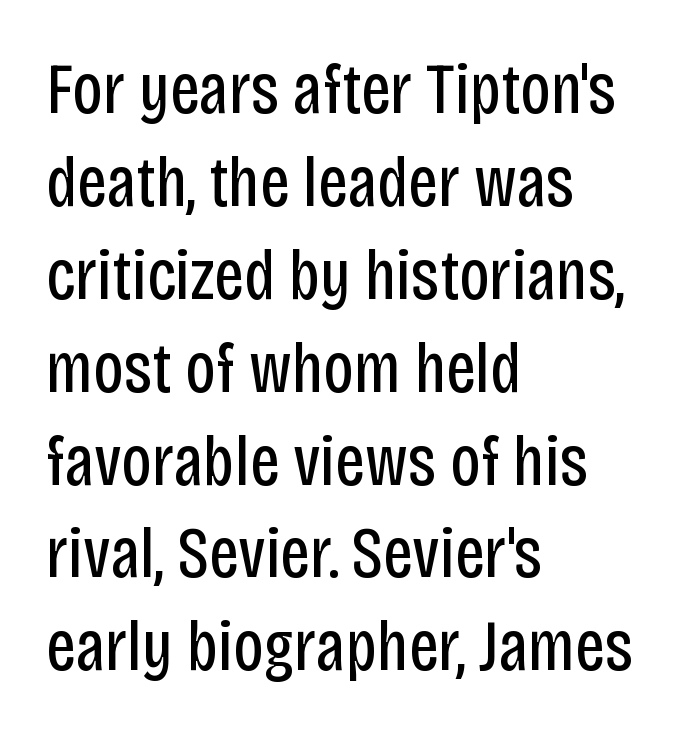
Reading down the column, the eye jumps a familiar distance to each next line. The weight tops out at a normal text grade. Proportional: the letters do not fall into vertical columns. Classification — sans serif. Characters follow at the spacing the type designer built in. Honestly, there is no underline to notice here at all.
